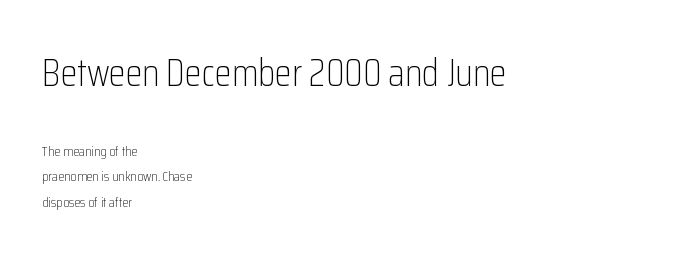
Note: no serifs on the glyphs. The string is rendered with underlining switched off. The lettering holds an erect, upright posture throughout. Spacing between characters is what you'd get straight out of the box. Of the two passages, the one on top uses the larger point size.
